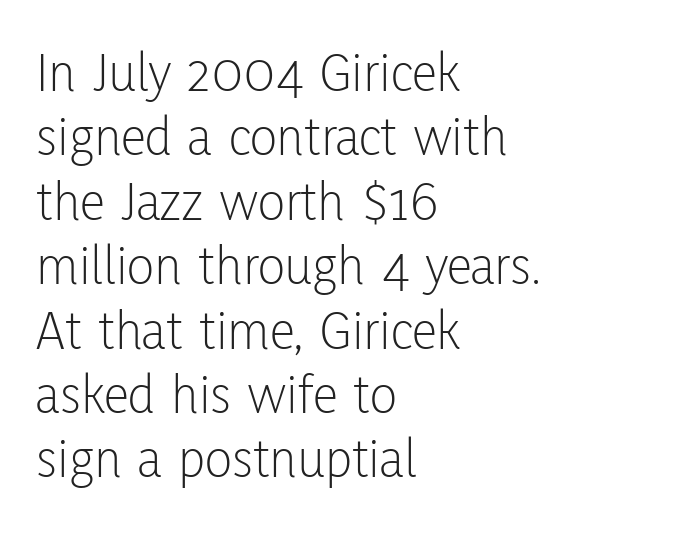
{"serif": "no", "italic": "no", "bold": "no", "weight": "light", "width": "condensed", "stroke_contrast": "low", "x_height": "medium", "monospaced": "no", "underline": "no", "align": "left", "line_spacing": "tight", "line_spacing_ratio": 1.13, "letter_spacing": "normal", "letter_spacing_em": 0.0, "glyph_px": 57}
